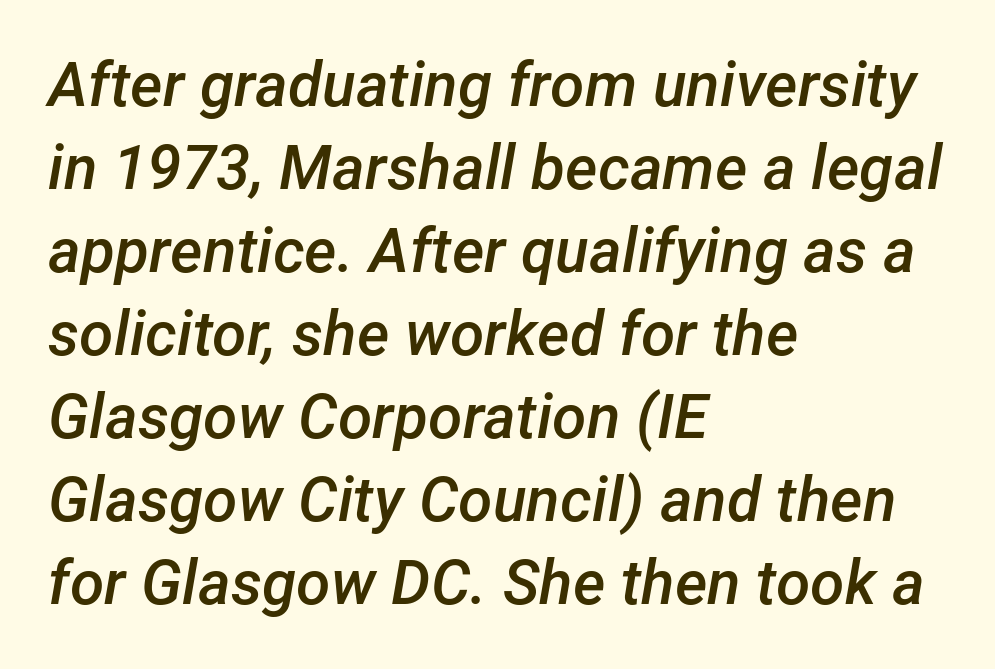
Q: Is the text bold? A: Semi-bold.
Q: Is the text italic (slanted)? A: Yes, it leans right by about 12 degrees.
Q: Is the text underlined? A: No.
Q: How is the paragraph aligned? A: Left-aligned.
Q: Is the spacing between letters normal or unusually wide? A: Normal.
Q: Is the spacing between lines tight, normal or loose? A: Normal.
Q: Width (condensed, normal, or wide)? A: Normal.
Q: Stroke contrast? A: Low.
Q: x-height? A: Medium.
Q: Monospaced? A: No.
